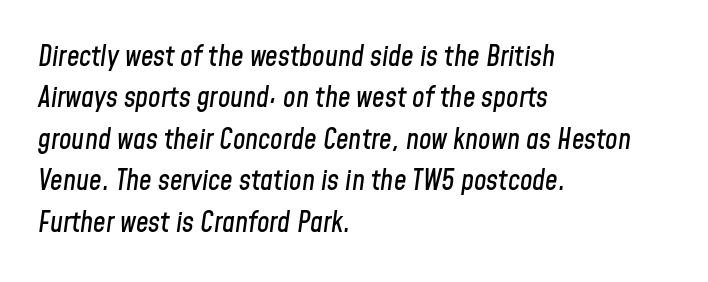
A bare baseline throughout the passage. Line beginnings align vertically; line endings do not. The passage shown is typed in a proportional face where columns would drift. Tracking value appears to be zero — textbook default spacing. The axis of the letterforms is tilted away from vertical.
